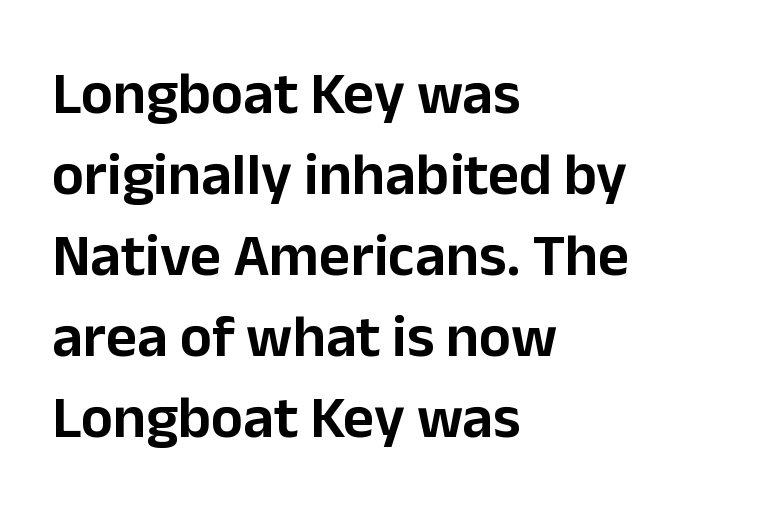
The image shows 60 px sans-serif type, upright; set left-aligned, normal line spacing (1.35x), normal letter spacing, not underlined; low stroke contrast and a medium x-height.
